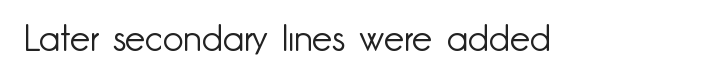
The image shows 36 px light sans-serif type, upright; set normal letter spacing, not underlined; low stroke contrast and a small x-height.
